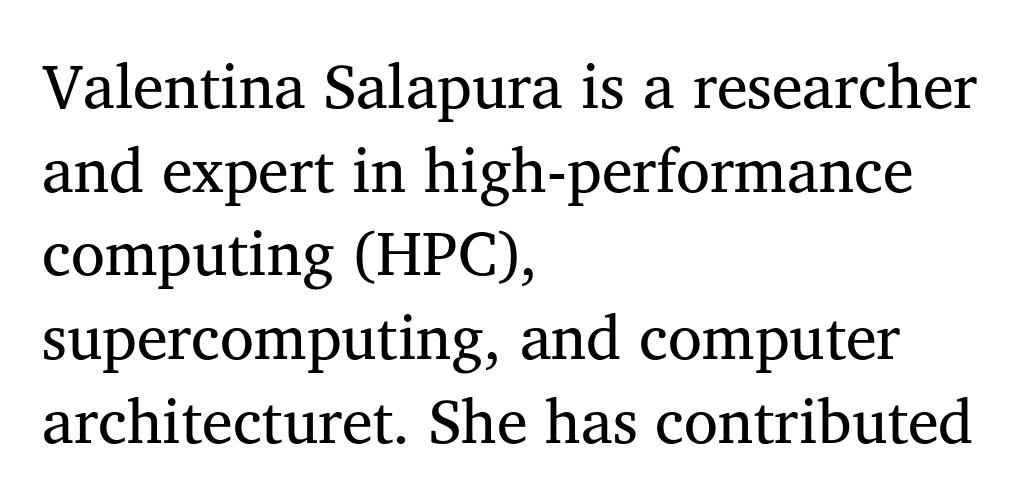
The paragraph has a hard left edge and a soft right edge. Bold? No — there's no thickening of the strokes. This sample uses an upright cut, with every glyph sitting square on the baseline. These lines keep a tight, regular rhythm from letter to letter. Plain, unruled lines of type.
